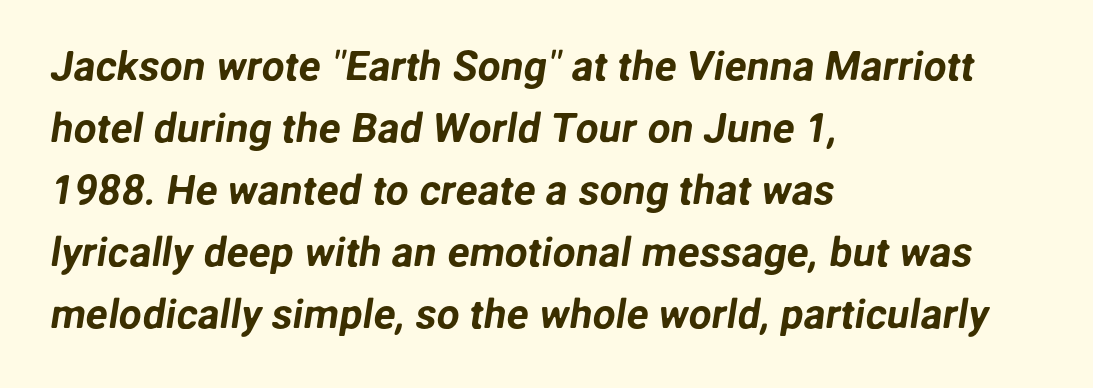
The image shows 41 px sans-serif type; set left-aligned, normal line spacing (1.51x), normal letter spacing, not underlined; low stroke contrast and a medium x-height.
